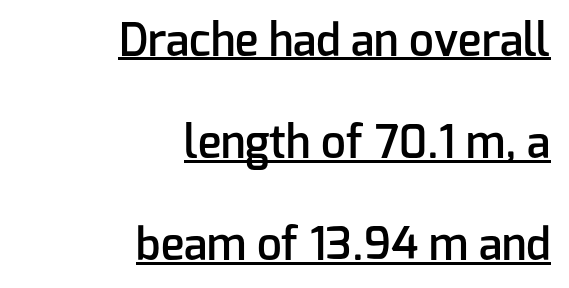
The face used here is proportionally spaced, like ordinary book or web type. Rendered with straight, roman letterforms. The letters are semibold — heavier than regular but short of a full bold. In terms of leading, this rendering errs on the spacious side.
